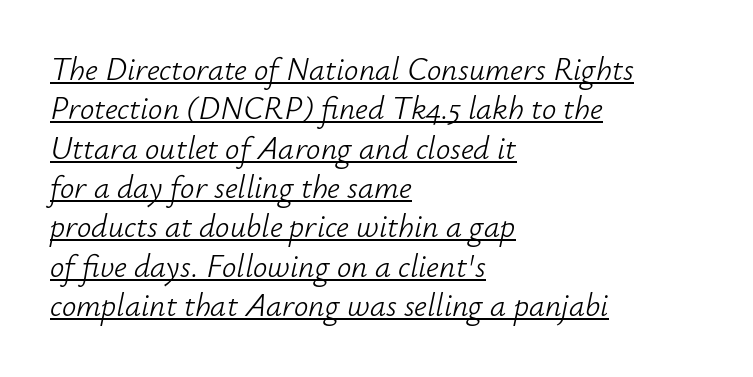
{"italic": "yes", "lean": "right", "slant_degrees": 12, "bold": "no", "weight": "light", "width": "normal", "stroke_contrast": "low", "x_height": "small", "monospaced": "no", "underline": "yes", "align": "left", "line_spacing_ratio": 1.23, "letter_spacing": "normal", "letter_spacing_em": 0.0, "glyph_px": 32}
